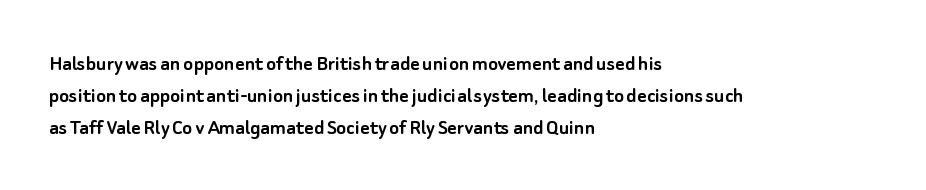
Q: Is the text italic (slanted)? A: No, it is upright.
Q: Is the text underlined? A: No.
Q: How is the paragraph aligned? A: Left-aligned.
Q: Is the spacing between letters normal or unusually wide? A: Normal.
Q: Is the spacing between lines tight, normal or loose? A: Normal.
